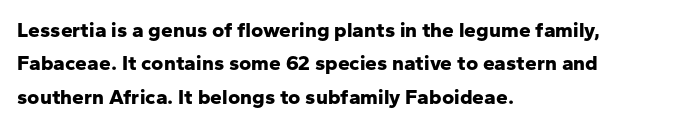
The lines sit at an ordinary, default distance from one another. Bare-footed words on every line. The rendering uses a bold face; every stroke is thick and dark. Posture: upright roman.
